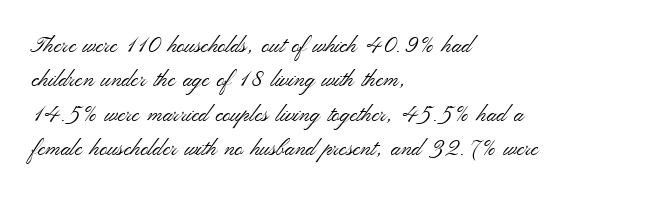
Q: Is the text bold? A: No.
Q: Is the text italic (slanted)? A: Yes.
Q: Is the text underlined? A: No.
Q: How is the paragraph aligned? A: Left-aligned.
Q: Is the spacing between letters normal or unusually wide? A: Normal.
Q: Is the spacing between lines tight, normal or loose? A: Normal.
